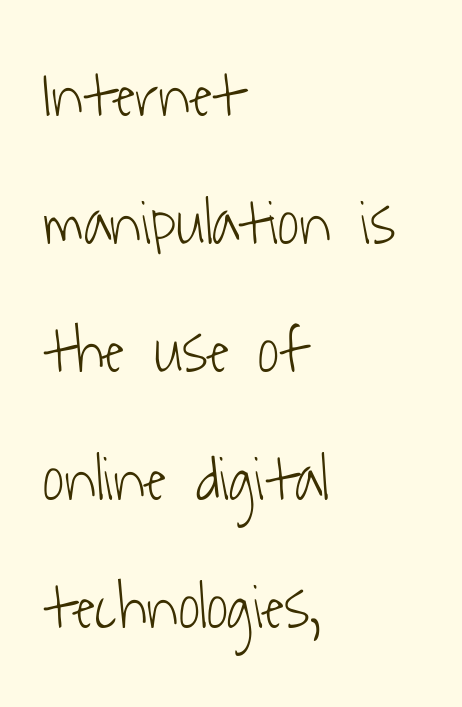
The image shows 65 px light, condensed sans-serif type; set left-aligned, loose line spacing (1.97x), normal letter spacing, not underlined; low stroke contrast and a medium x-height.
